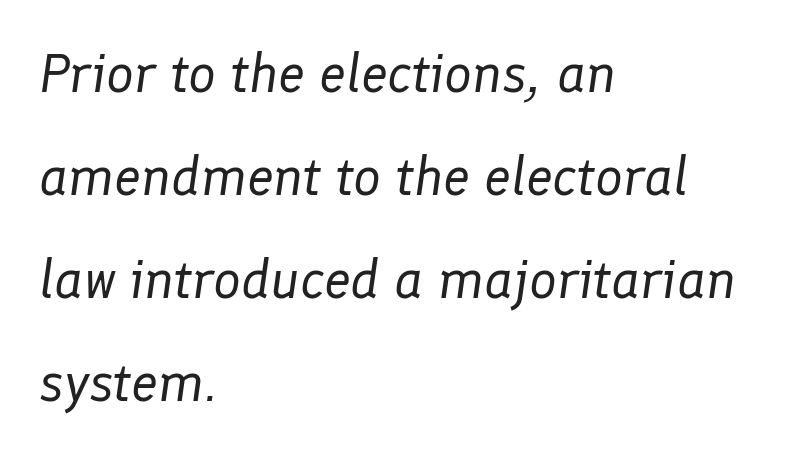
The image shows 55 px regular-weight type, italic (leaning right); set left-aligned, line spacing 1.87x, normal letter spacing, not underlined; low stroke contrast and a medium x-height.
